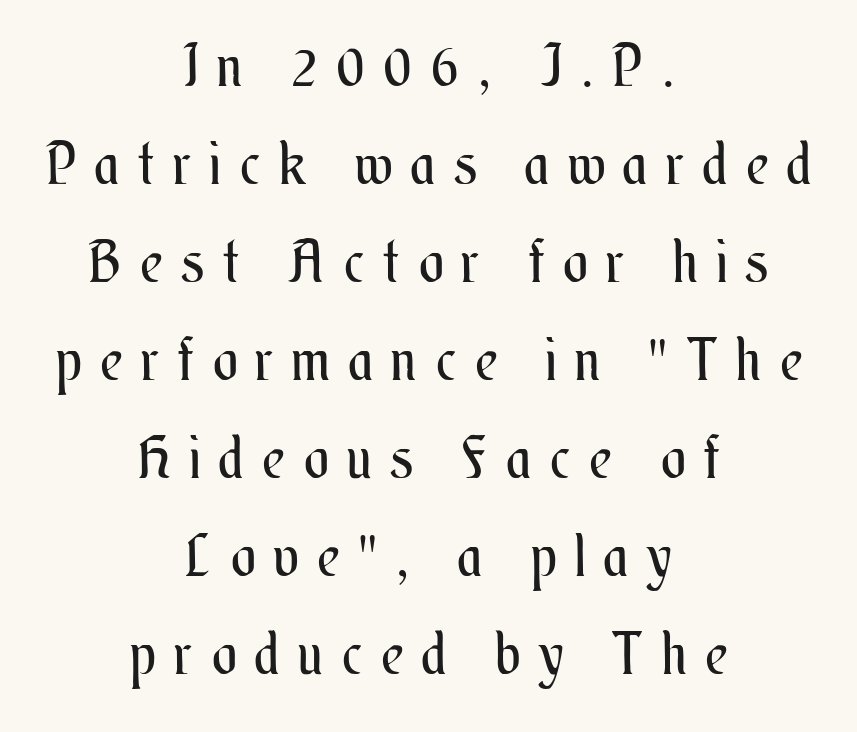
Q: Is the text bold? A: No.
Q: Is the text italic (slanted)? A: No, it is upright.
Q: Is the text underlined? A: No.
Q: How is the paragraph aligned? A: Centered.
Q: Is the spacing between letters normal or unusually wide? A: Unusually wide.
Q: Is the spacing between lines tight, normal or loose? A: Normal.
Q: Width (condensed, normal, or wide)? A: Condensed.
Q: Stroke contrast? A: Medium.
Q: x-height? A: Small.
Q: Monospaced? A: No.
